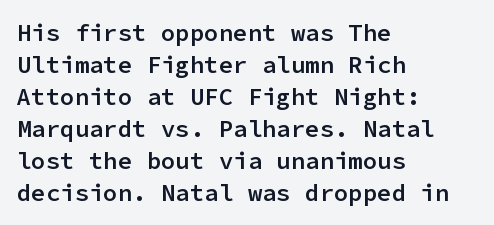
The image shows 24 px text type, upright; set left-aligned, normal line spacing (1.33x), normal letter spacing, not underlined.
